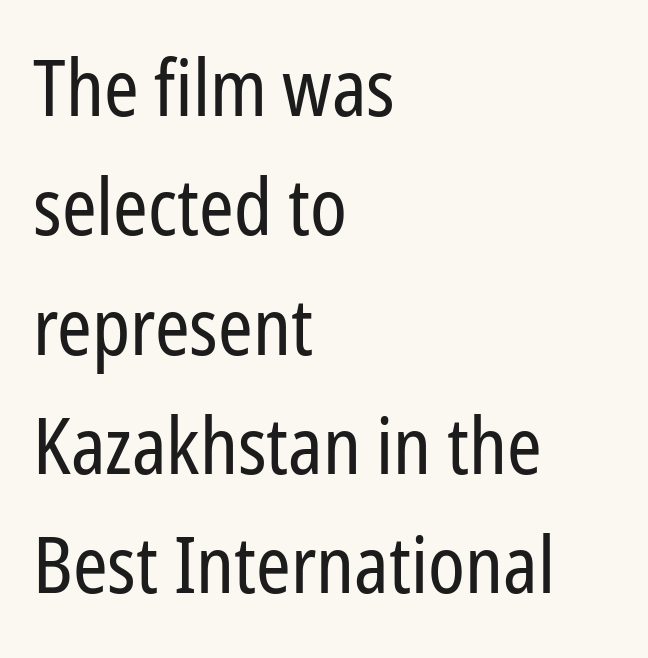
The image shows 78 px regular-weight, condensed sans-serif type, upright; set left-aligned, normal line spacing (1.53x), normal letter spacing, not underlined; low stroke contrast and a medium x-height.
